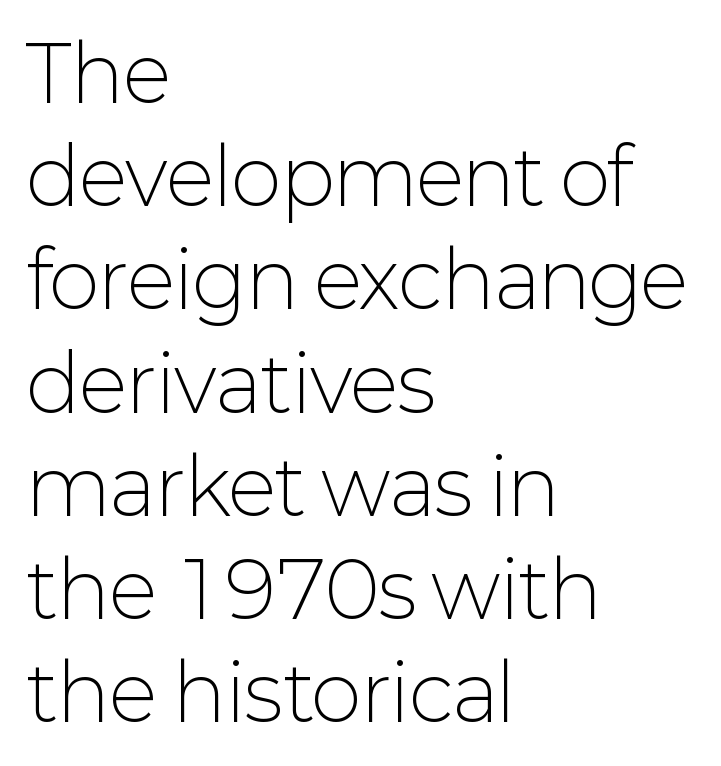
{"serif": "no", "italic": "no", "bold": "no", "weight": "light", "width": "normal", "stroke_contrast": "low", "x_height": "medium", "monospaced": "no", "underline": "no", "align": "left", "line_spacing": "normal", "line_spacing_ratio": 1.34, "letter_spacing": "normal", "letter_spacing_em": 0.0, "glyph_px": 77}
